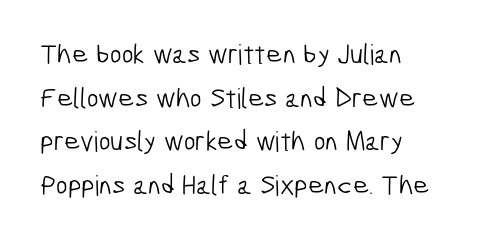
Q: Is the text bold? A: No.
Q: Is the typeface a serif or a sans-serif typeface? A: Sans-serif.
Q: Is the text underlined? A: No.
Q: How is the paragraph aligned? A: Left-aligned.
Q: Is the spacing between letters normal or unusually wide? A: Normal.
Q: Is the spacing between lines tight, normal or loose? A: Normal.
Q: Width (condensed, normal, or wide)? A: Condensed.
Q: Stroke contrast? A: Low.
Q: x-height? A: Medium.
Q: Monospaced? A: No.
